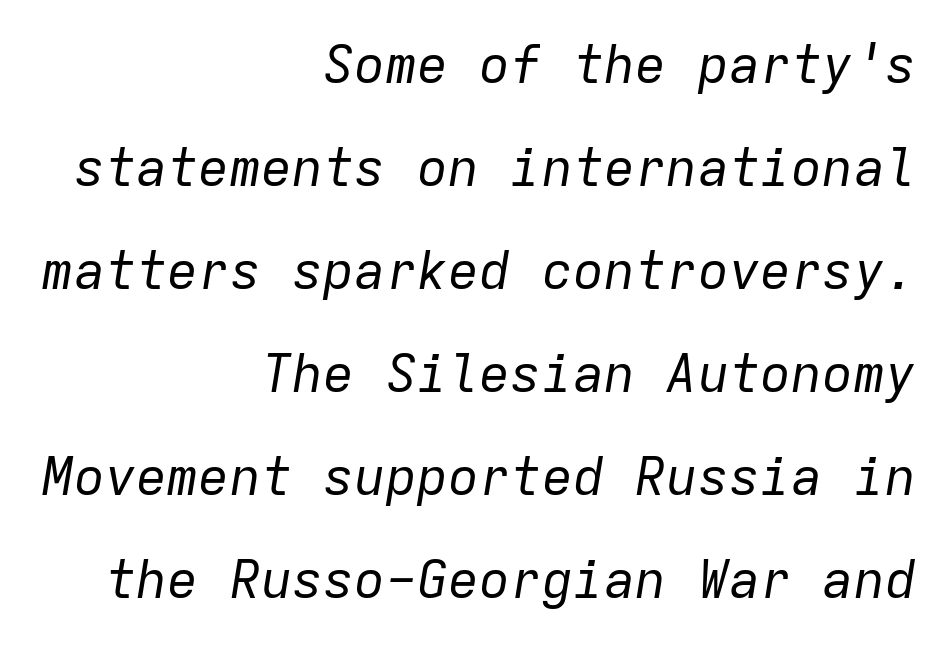
{"italic": "yes", "lean": "right", "slant_degrees": 9, "bold": "no", "weight": "regular", "width": "normal", "stroke_contrast": "low", "x_height": "medium", "monospaced": "yes", "underline": "no", "align": "right", "line_spacing": "loose", "line_spacing_ratio": 1.98, "letter_spacing": "normal", "letter_spacing_em": 0.0, "glyph_px": 52}
